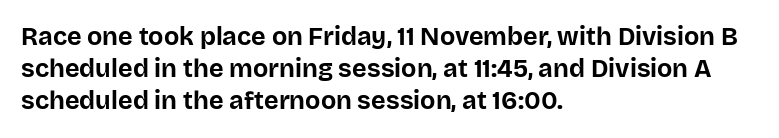
{"italic": "no", "bold": "yes", "underline": "no", "align": "left", "line_spacing": "normal", "line_spacing_ratio": 1.29, "letter_spacing": "normal", "letter_spacing_em": 0.0, "glyph_px": 25}
